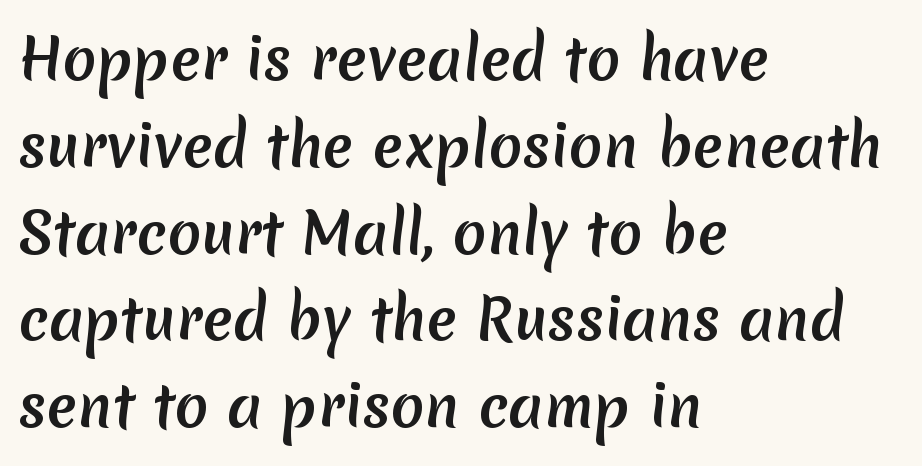
Q: Is the typeface a serif or a sans-serif typeface? A: Sans-serif.
Q: Is the text underlined? A: No.
Q: How is the paragraph aligned? A: Left-aligned.
Q: Is the spacing between letters normal or unusually wide? A: Normal.
Q: Is the spacing between lines tight, normal or loose? A: Normal.
Q: Width (condensed, normal, or wide)? A: Normal.
Q: Stroke contrast? A: Medium.
Q: x-height? A: Medium.
Q: Monospaced? A: No.
